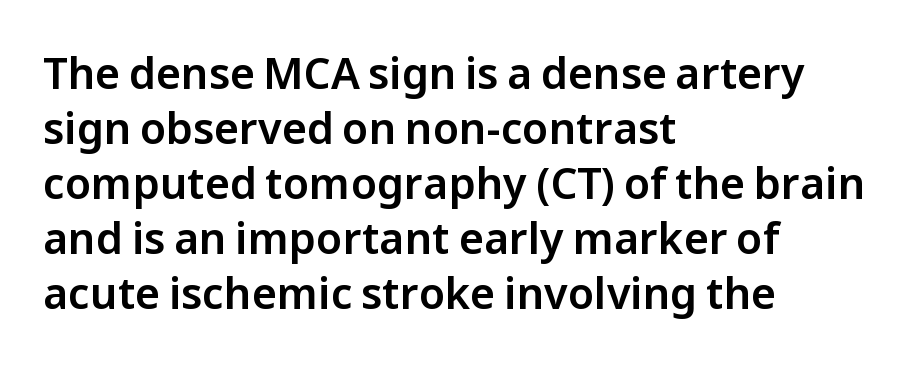
{"serif": "no", "italic": "no", "width": "normal", "stroke_contrast": "low", "x_height": "medium", "monospaced": "no", "underline": "no", "align": "left", "line_spacing": "normal", "line_spacing_ratio": 1.28, "letter_spacing": "normal", "letter_spacing_em": 0.0, "glyph_px": 43}
